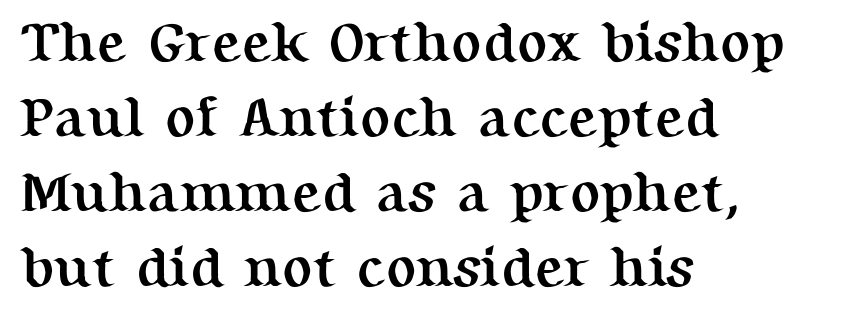
Q: Is the text bold? A: Yes.
Q: Is the text italic (slanted)? A: No, it is upright.
Q: Is the typeface a serif or a sans-serif typeface? A: Serif.
Q: Is the text underlined? A: No.
Q: How is the paragraph aligned? A: Left-aligned.
Q: Is the spacing between letters normal or unusually wide? A: Normal.
Q: Is the spacing between lines tight, normal or loose? A: Normal.
Q: Width (condensed, normal, or wide)? A: Normal.
Q: Stroke contrast? A: Medium.
Q: x-height? A: Medium.
Q: Monospaced? A: No.
